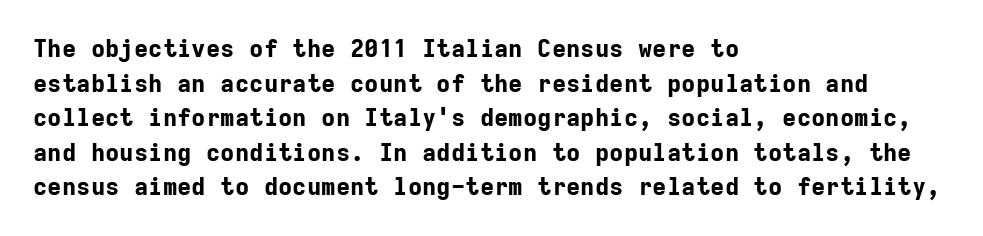
The image shows 24 px bold type, upright; set left-aligned, normal line spacing (1.44x), normal letter spacing, not underlined.
